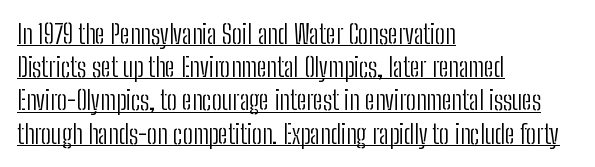
Q: Is the text bold? A: No.
Q: Is the text italic (slanted)? A: No, it is upright.
Q: Is the text underlined? A: Yes.
Q: How is the paragraph aligned? A: Left-aligned.
Q: Is the spacing between letters normal or unusually wide? A: Normal.
